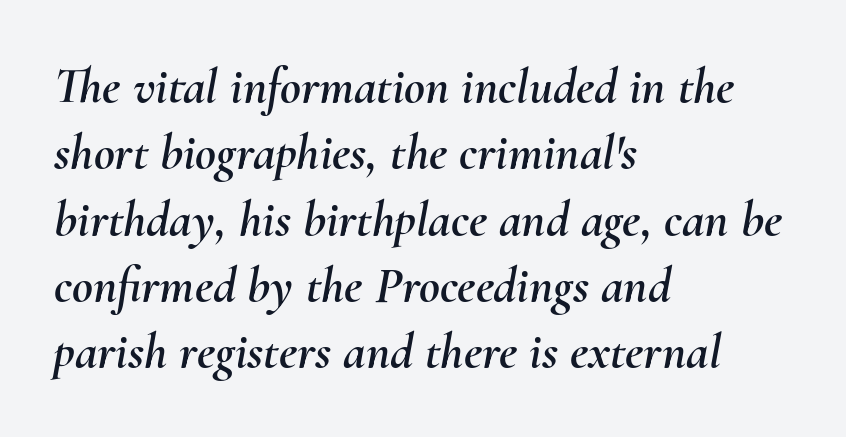
The image shows 51 px text type, italic (leaning right); set left-aligned, normal line spacing (1.3x), normal letter spacing, not underlined; medium stroke contrast and a small x-height.
